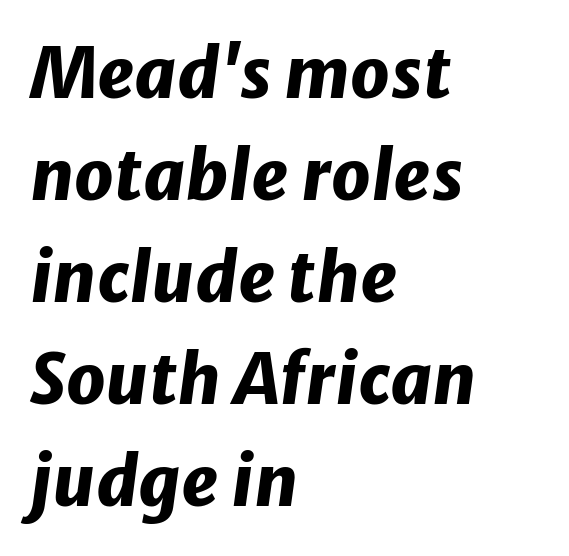
Q: Is the text bold? A: Yes.
Q: Is the text italic (slanted)? A: Yes, it leans right by about 8 degrees.
Q: Is the text underlined? A: No.
Q: How is the paragraph aligned? A: Left-aligned.
Q: Is the spacing between letters normal or unusually wide? A: Normal.
Q: Is the spacing between lines tight, normal or loose? A: Normal.
Q: Width (condensed, normal, or wide)? A: Normal.
Q: Stroke contrast? A: Low.
Q: x-height? A: Medium.
Q: Monospaced? A: No.
